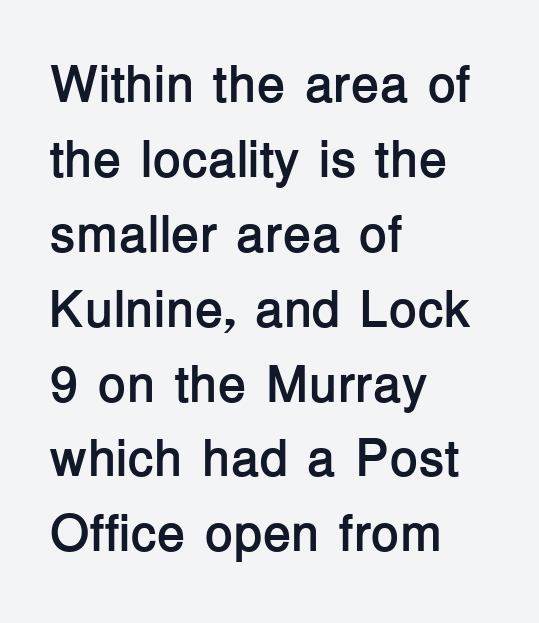
Heft: maximum for text — a bold. Horizontal bands of white between lines are of average thickness. Line starts are locked; line ends wander. I'd call this a sans setting — the letters go barefoot. Is this a fixed-width face? No — the glyphs have proportional, varying widths. This is the regular roman posture of the typeface.
